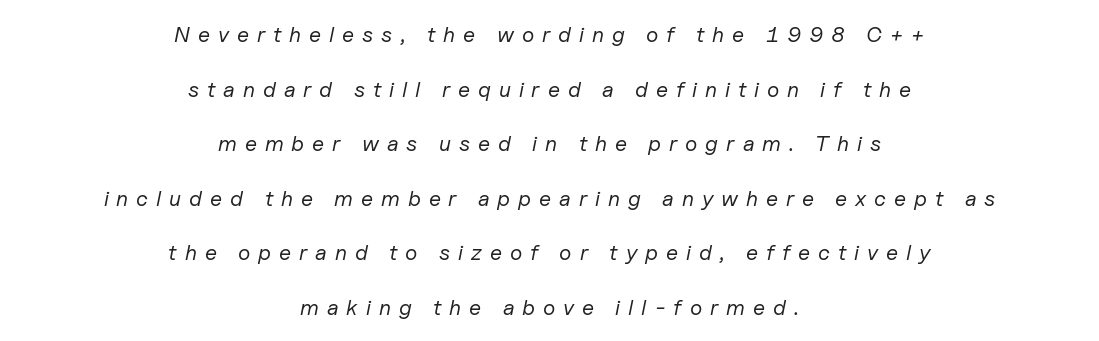
If you drew a line through each stem, it would be angled. Each stroke keeps to a modest, everyday thickness or less. Vertical spacing — loose. Caption: expanded tracking, letters set apart. Unmarked baselines from the first word to the last. The rendering positions every line midway between the sides.
